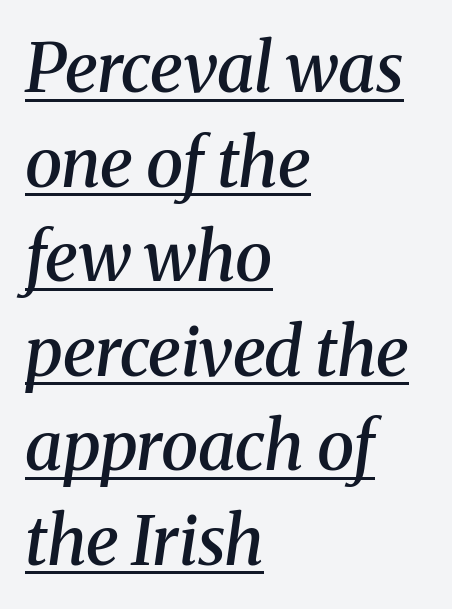
Q: Is the text bold? A: Semi-bold.
Q: Is the text italic (slanted)? A: Yes, it leans right by about 8 degrees.
Q: Is the typeface a serif or a sans-serif typeface? A: Serif.
Q: Is the text underlined? A: Yes.
Q: How is the paragraph aligned? A: Left-aligned.
Q: Is the spacing between letters normal or unusually wide? A: Normal.
Q: Is the spacing between lines tight, normal or loose? A: Normal.
Q: Width (condensed, normal, or wide)? A: Normal.
Q: Stroke contrast? A: Medium.
Q: x-height? A: Medium.
Q: Monospaced? A: No.
